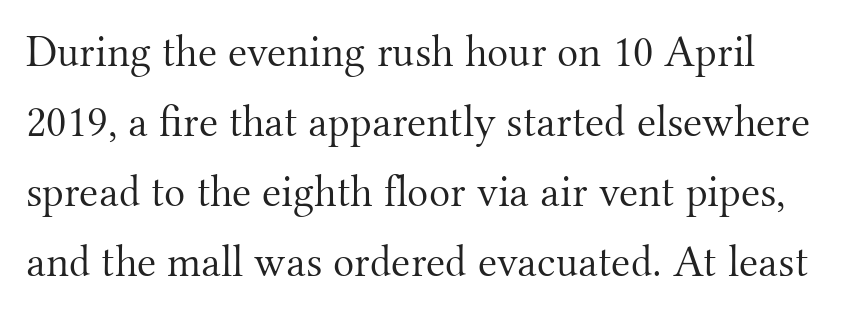
The characters display serif detailing at their extremities. Glyph-to-glyph distance matches everyday printed text. Glance below the letters and you will spot only blank space. Vertical spacing — default. Is this a fixed-width face? No — the glyphs have proportional, varying widths.
